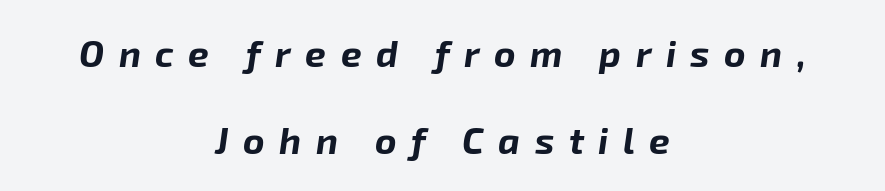
{"italic": "yes", "lean": "right", "slant_degrees": 8, "bold": "yes", "weight": "bold", "width": "normal", "stroke_contrast": "low", "x_height": "medium", "monospaced": "no", "underline": "no", "align": "center", "line_spacing": "loose", "line_spacing_ratio": 2.34, "letter_spacing": "wide", "letter_spacing_em": 0.39, "glyph_px": 37}
